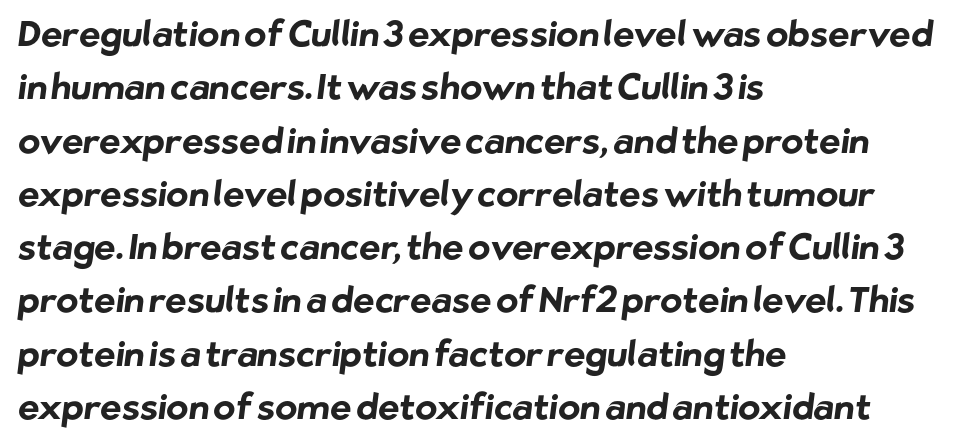
Q: Is the text bold? A: Yes.
Q: Is the typeface a serif or a sans-serif typeface? A: Sans-serif.
Q: Is the text underlined? A: No.
Q: How is the paragraph aligned? A: Left-aligned.
Q: Is the spacing between letters normal or unusually wide? A: Normal.
Q: Is the spacing between lines tight, normal or loose? A: Normal.
Q: Width (condensed, normal, or wide)? A: Normal.
Q: Stroke contrast? A: Low.
Q: x-height? A: Medium.
Q: Monospaced? A: No.
